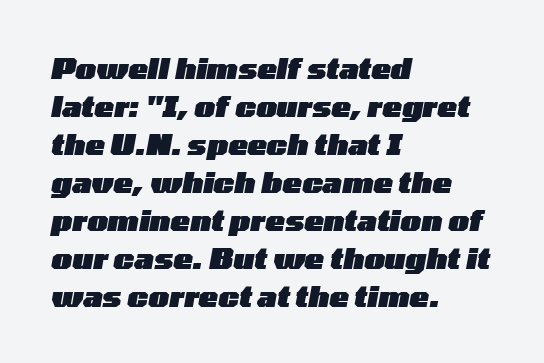
{"italic": "yes", "lean": "right", "slant_degrees": 10, "bold": "yes", "weight": "heavy", "width": "wide", "stroke_contrast": "low", "x_height": "medium", "monospaced": "no", "underline": "no", "align": "left", "line_spacing": "normal", "line_spacing_ratio": 1.31, "letter_spacing": "normal", "letter_spacing_em": 0.0, "glyph_px": 29}
